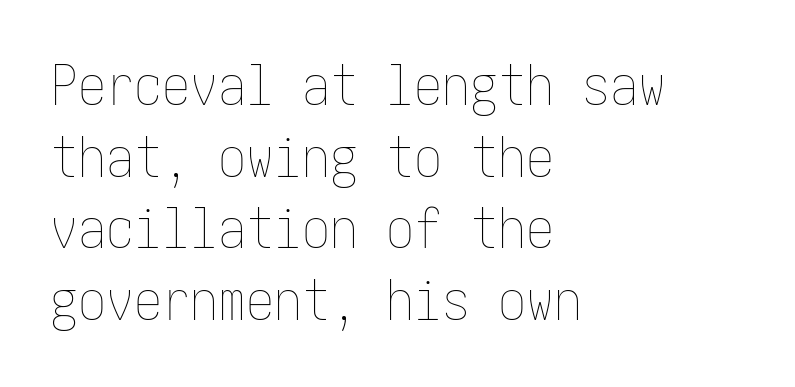
{"italic": "no", "bold": "no", "weight": "thin", "width": "condensed", "stroke_contrast": "low", "x_height": "medium", "underline": "no", "align": "left", "line_spacing": "normal", "line_spacing_ratio": 1.28, "letter_spacing": "normal", "letter_spacing_em": 0.0, "glyph_px": 56}
